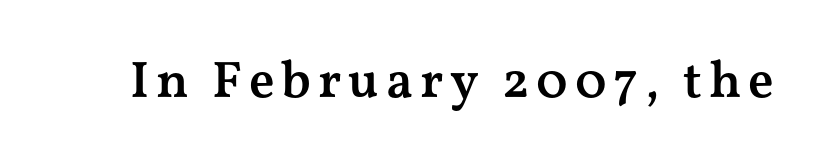
{"serif": "yes", "italic": "no", "bold": "semi", "weight": "semibold", "width": "wide", "stroke_contrast": "medium", "x_height": "medium", "monospaced": "no", "underline": "no", "glyph_px": 52}
